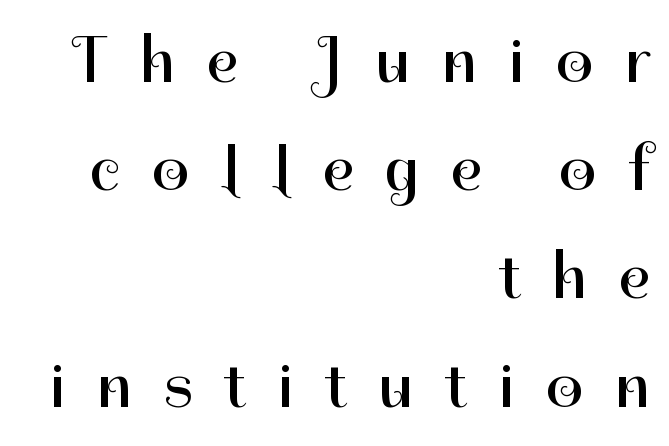
The image shows 66 px regular-weight sans-serif type, upright; set right-aligned, normal line spacing (1.64x), unusually wide letter spacing (+0.48 em), not underlined; high stroke contrast and a medium x-height.
